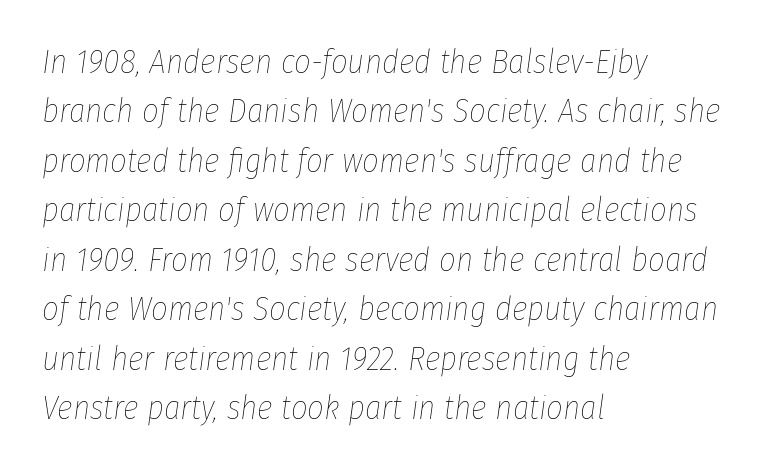
The image shows 33 px thin, condensed type, italic (leaning right); set left-aligned, normal line spacing (1.5x), normal letter spacing, not underlined; low stroke contrast and a medium x-height.
